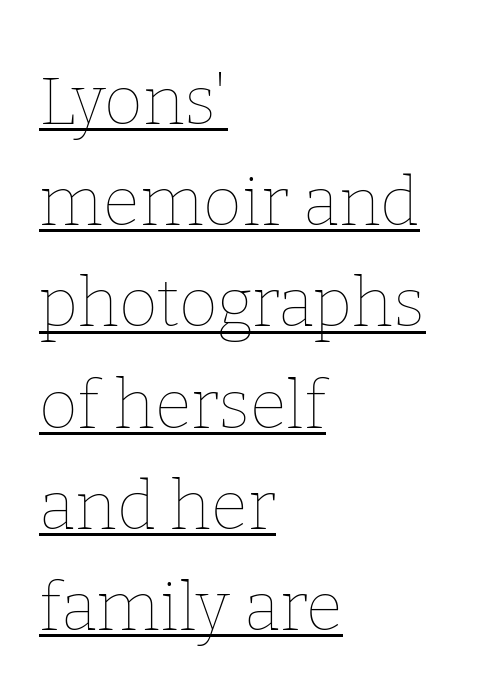
The image shows 67 px thin type, upright; set left-aligned, normal line spacing (1.51x), normal letter spacing, underlined; low stroke contrast and a medium x-height.
